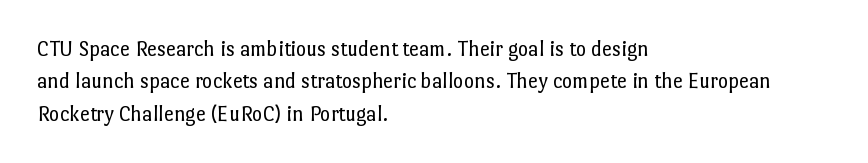
Does extra space separate the letters? No, they use regular spacing. Compared with a typical body face, this is equally light or lighter still. Casual observation: everything's shoved over to the left. This sample keeps an unexceptional amount of space between lines.
